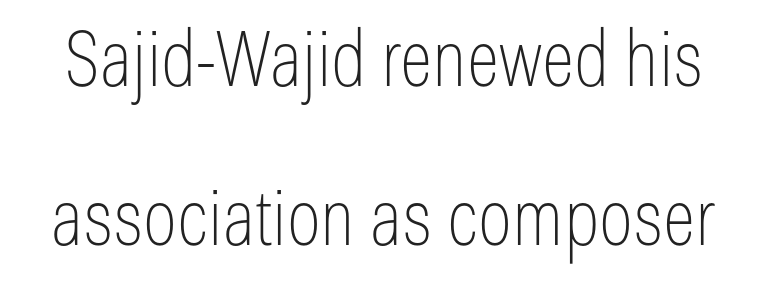
Q: Is the text bold? A: No.
Q: Is the text italic (slanted)? A: No, it is upright.
Q: Is the typeface a serif or a sans-serif typeface? A: Sans-serif.
Q: Is the text underlined? A: No.
Q: Is the spacing between letters normal or unusually wide? A: Normal.
Q: Is the spacing between lines tight, normal or loose? A: Loose.
Q: Width (condensed, normal, or wide)? A: Condensed.
Q: Stroke contrast? A: Low.
Q: x-height? A: Medium.
Q: Monospaced? A: No.
